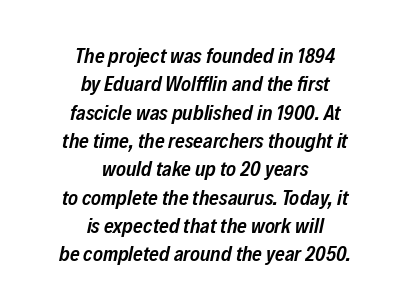
Interline gaps are of average width in this sample. The paragraph shown floats in the horizontal middle. Tracking value appears to be zero — textbook default spacing. Quick note: italic.
